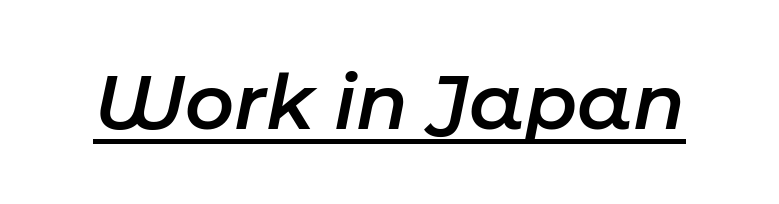
Q: Is the text bold? A: Semi-bold.
Q: Is the text italic (slanted)? A: Yes, it leans right by about 11 degrees.
Q: Is the text underlined? A: Yes.
Q: Is the spacing between letters normal or unusually wide? A: Normal.
Q: Width (condensed, normal, or wide)? A: Normal.
Q: Stroke contrast? A: Low.
Q: x-height? A: Medium.
Q: Monospaced? A: No.
